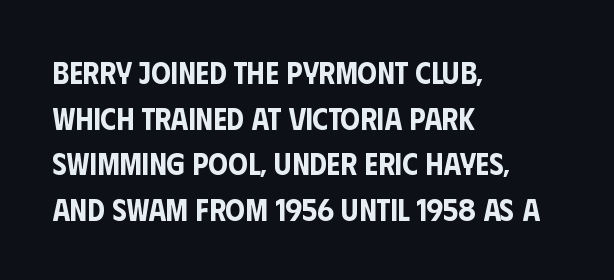
The image shows 31 px condensed sans-serif type, upright; set left-aligned, normal line spacing (1.47x), normal letter spacing, not underlined; low stroke contrast and a large x-height.
